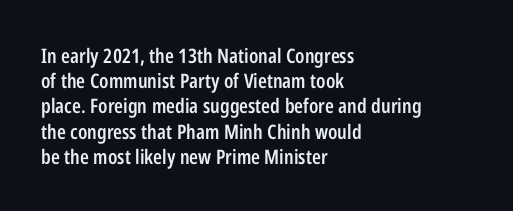
{"italic": "no", "bold": "semi", "underline": "no", "align": "left", "line_spacing": "normal", "line_spacing_ratio": 1.26, "letter_spacing": "normal", "letter_spacing_em": 0.0, "glyph_px": 20}
